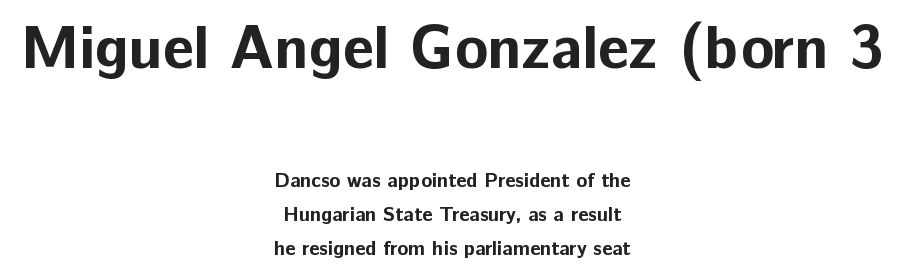
The image shows 61 px bold sans-serif type, upright; set centered, normal line spacing (1.7x), normal letter spacing, not underlined; the first (top) block is 3.05x larger; low stroke contrast and a medium x-height.
